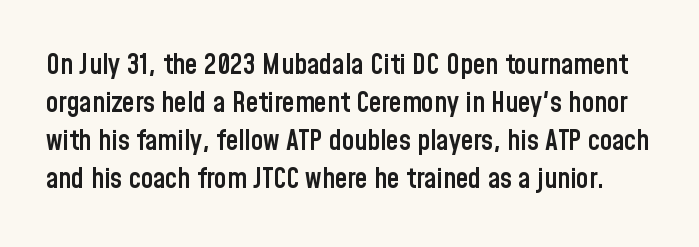
Q: Is the text bold? A: Semi-bold.
Q: Is the text italic (slanted)? A: No, it is upright.
Q: Is the typeface a serif or a sans-serif typeface? A: Sans-serif.
Q: Is the text underlined? A: No.
Q: Is the spacing between letters normal or unusually wide? A: Normal.
Q: Is the spacing between lines tight, normal or loose? A: Normal.
Q: Width (condensed, normal, or wide)? A: Condensed.
Q: Stroke contrast? A: Low.
Q: x-height? A: Medium.
Q: Monospaced? A: No.
